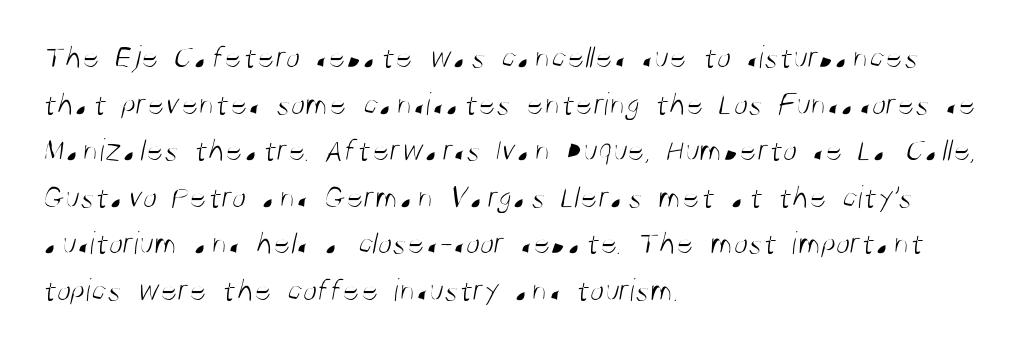
Nothing unusual about the tracking: characters are spaced as the font intends. The text block is weighted toward the left margin, trailing off unevenly rightward. The passage shown is typed in a proportional face where columns would drift. This rendering features lettering with no underline. The characters display no serif detailing; their extremities are plain. The leading is moderate, giving the passage an even texture.
